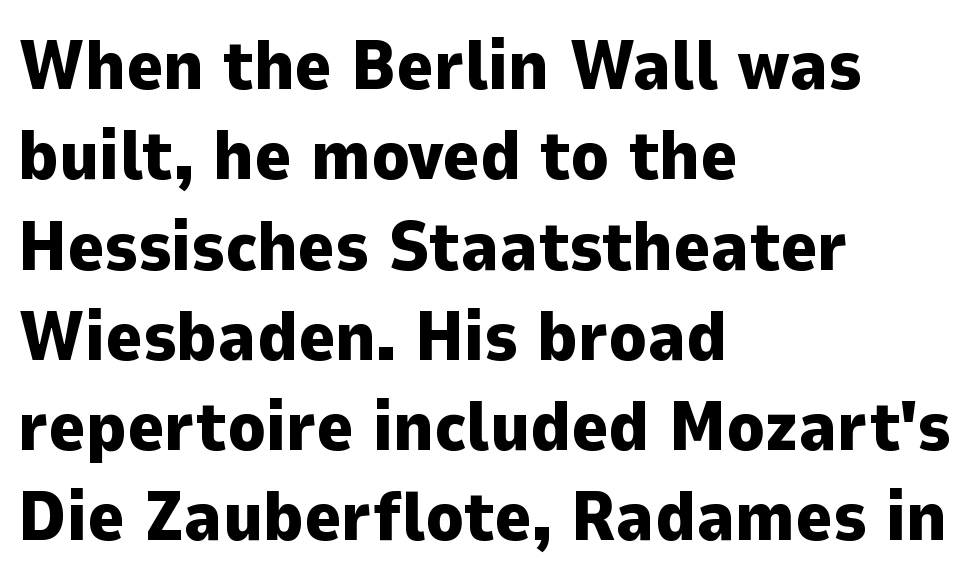
{"serif": "no", "italic": "no", "bold": "yes", "weight": "heavy", "width": "normal", "stroke_contrast": "low", "x_height": "medium", "monospaced": "no", "underline": "no", "align": "left", "line_spacing": "normal", "line_spacing_ratio": 1.29, "letter_spacing": "normal", "letter_spacing_em": 0.0, "glyph_px": 70}
